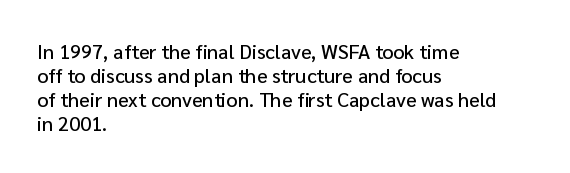
The image shows 20 px text type, upright; set left-aligned, line spacing 1.2x, normal letter spacing, not underlined.
